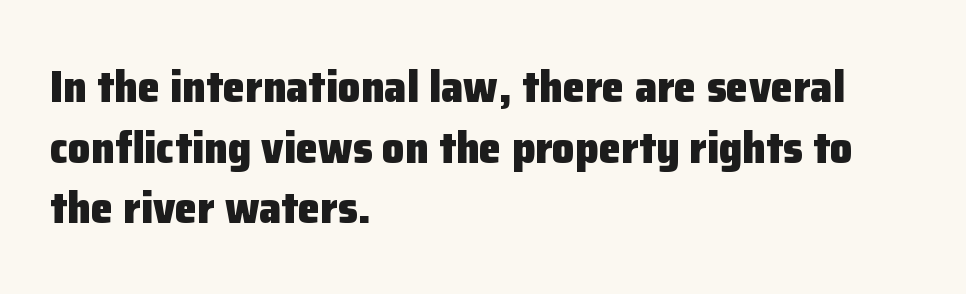
The image shows 45 px heavy sans-serif type, upright; set left-aligned, normal line spacing (1.35x), normal letter spacing, not underlined; low stroke contrast and a medium x-height.
